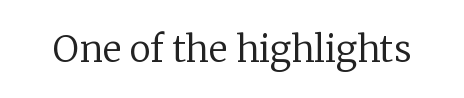
{"serif": "yes", "italic": "no", "bold": "no", "weight": "regular", "width": "normal", "stroke_contrast": "low", "x_height": "medium", "monospaced": "no", "underline": "no", "letter_spacing": "normal", "letter_spacing_em": 0.0, "glyph_px": 36}
